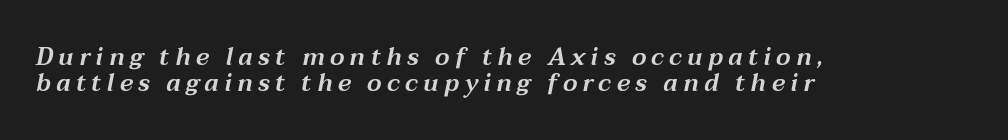
Words appear elongated and porous because spacing is wide. Each line starts at the same left margin while the right side varies. Rows of type sit shoulder to shoulder in the vertical direction. This is oblique type, the kind used for emphasis or titles. Clear beneath every line of the passage.
